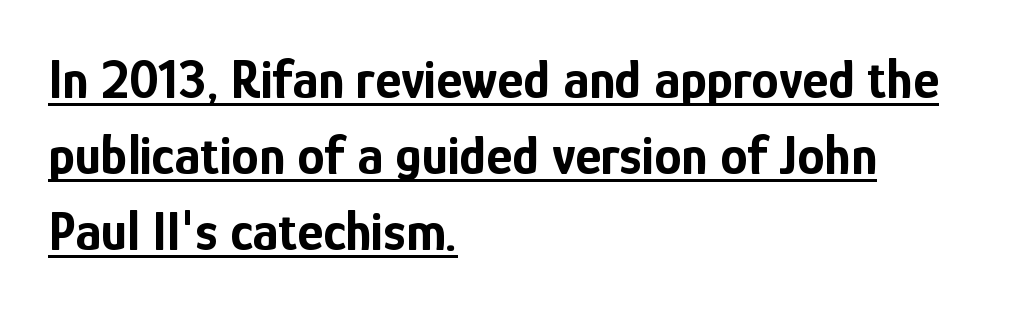
Q: Is the text bold? A: Yes.
Q: Is the text italic (slanted)? A: No, it is upright.
Q: Is the typeface a serif or a sans-serif typeface? A: Sans-serif.
Q: Is the text underlined? A: Yes.
Q: How is the paragraph aligned? A: Left-aligned.
Q: Is the spacing between letters normal or unusually wide? A: Normal.
Q: Is the spacing between lines tight, normal or loose? A: Normal.
Q: Width (condensed, normal, or wide)? A: Condensed.
Q: Stroke contrast? A: Low.
Q: x-height? A: Medium.
Q: Monospaced? A: No.
